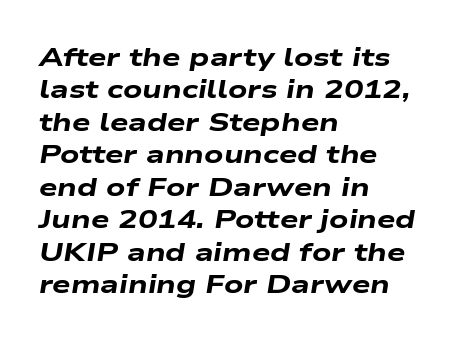
Q: Is the text bold? A: Yes.
Q: Is the text italic (slanted)? A: Yes, it leans right by about 9 degrees.
Q: Is the text underlined? A: No.
Q: How is the paragraph aligned? A: Left-aligned.
Q: Is the spacing between letters normal or unusually wide? A: Normal.
Q: Is the spacing between lines tight, normal or loose? A: Normal.
